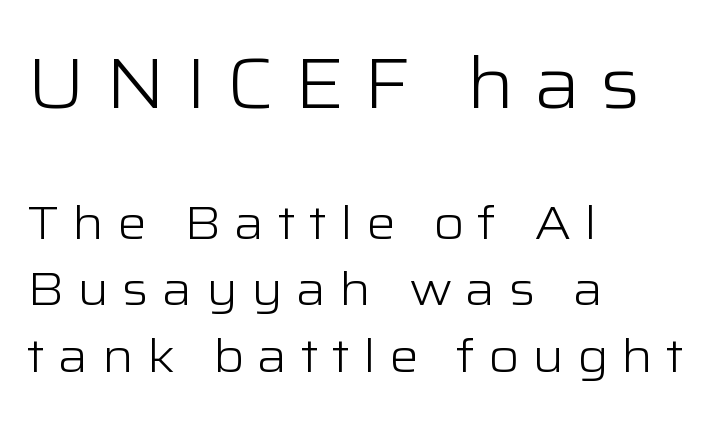
{"serif": "no", "italic": "no", "bold": "no", "weight": "light", "width": "wide", "stroke_contrast": "low", "x_height": "medium", "monospaced": "no", "underline": "no", "align": "left", "line_spacing": "normal", "line_spacing_ratio": 1.42, "letter_spacing": "wide", "letter_spacing_em": 0.27, "larger_block": "first", "size_ratio": 1.51, "glyph_px": 71}
